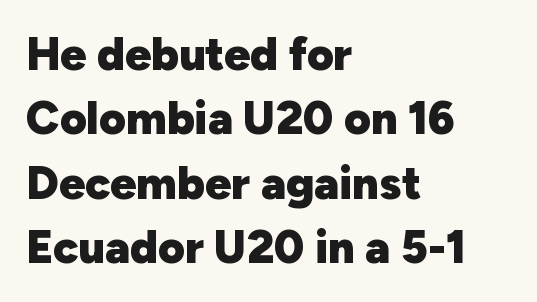
Leading matches the norm, producing a regular column. Anything drawn beneath the words? Only blank space. In terms of letterform style, serifs are entirely absent. Spacing between characters is what you'd get straight out of the box.
